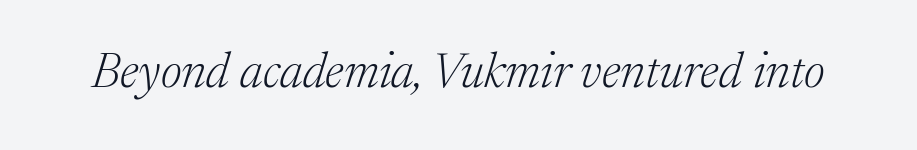
Standard letterfit; no display-style spreading of the glyphs. What kind of face is this? One with serifs. Proportional: the letters do not fall into vertical columns. Style check: oblique. This rendering features lettering with no underline.
